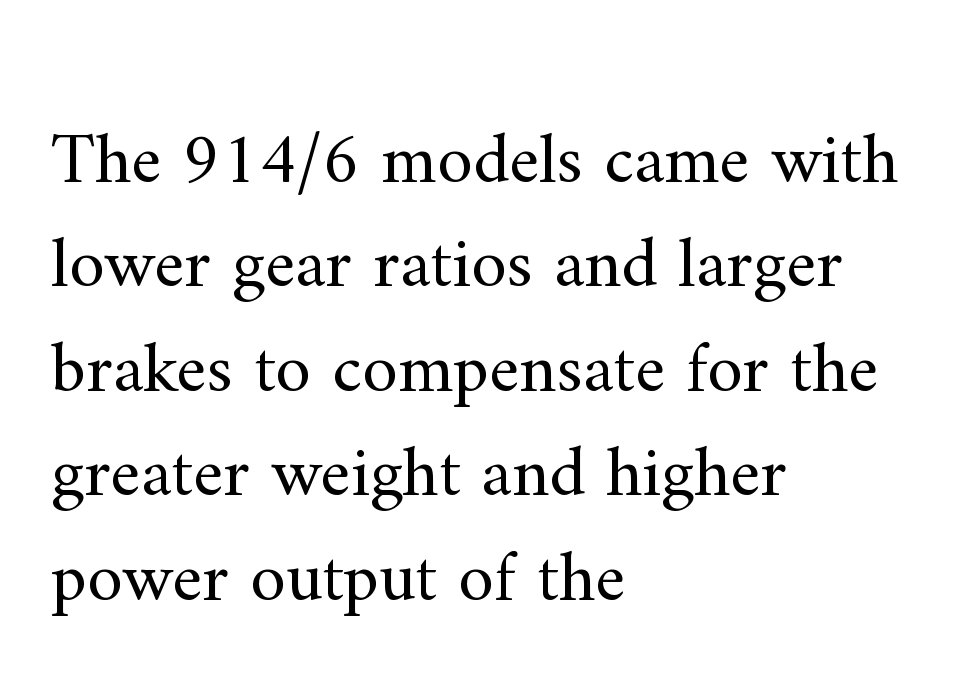
{"serif": "yes", "italic": "no", "bold": "no", "weight": "regular", "width": "normal", "stroke_contrast": "medium", "x_height": "small", "monospaced": "no", "underline": "no", "align": "left", "line_spacing": "normal", "line_spacing_ratio": 1.45, "letter_spacing": "normal", "letter_spacing_em": 0.0, "glyph_px": 72}
